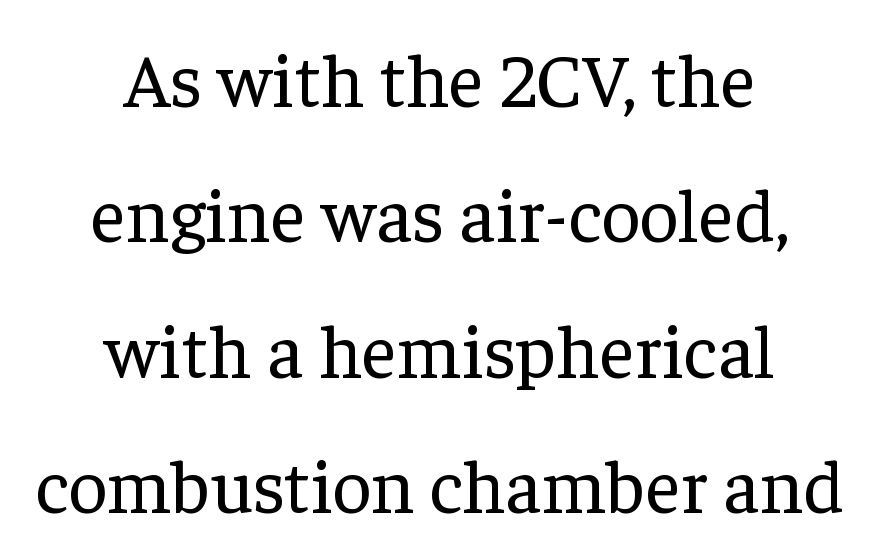
Check the space under the baseline: it is left empty. The typography opts for an upright posture over an oblique one. These lines are composed in type with serifs. Alignment: centered. Each word holds together tightly as a unit, with standard inter-letter gaps.
